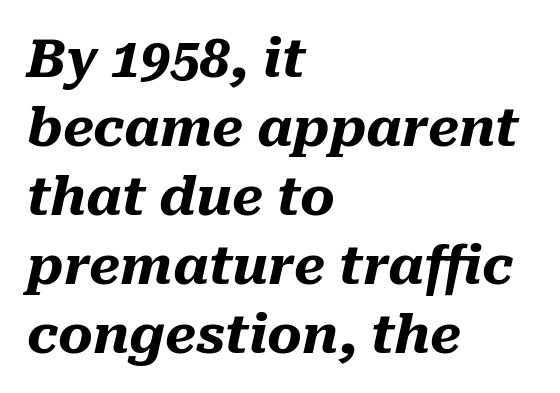
The image shows 53 px heavy type, italic (leaning right); set left-aligned, normal line spacing (1.3x), normal letter spacing, not underlined; medium stroke contrast and a medium x-height.
